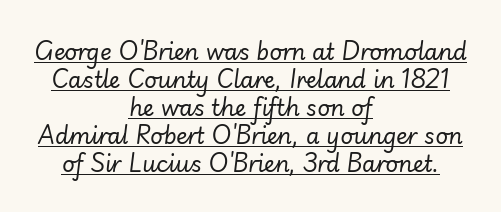
Q: Is the text bold? A: No.
Q: Is the text italic (slanted)? A: Yes, it leans right by about 7 degrees.
Q: Is the text underlined? A: Yes.
Q: How is the paragraph aligned? A: Centered.
Q: Is the spacing between letters normal or unusually wide? A: Normal.
Q: Is the spacing between lines tight, normal or loose? A: Normal.
